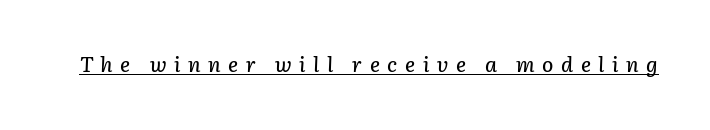
Each word looks stretched out because of the extra space between its letters. The specimen reads as italic at a glance. What decoration does the sample have? An underline.
